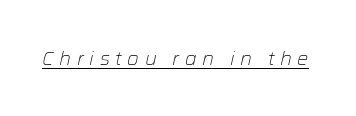
Q: Is the text bold? A: No.
Q: Is the text italic (slanted)? A: Yes, it leans right by about 12 degrees.
Q: Is the text underlined? A: Yes.
Q: Is the spacing between letters normal or unusually wide? A: Unusually wide.
